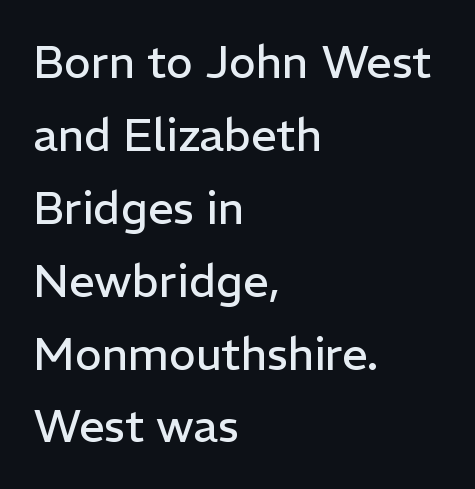
The image shows 45 px regular-weight sans-serif type, upright; set left-aligned, normal line spacing (1.62x), normal letter spacing, not underlined; low stroke contrast and a medium x-height.
